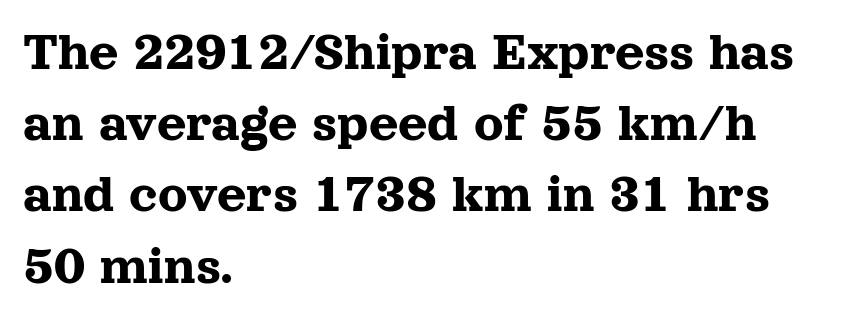
Q: Is the text italic (slanted)? A: No, it is upright.
Q: Is the typeface a serif or a sans-serif typeface? A: Serif.
Q: Is the text underlined? A: No.
Q: How is the paragraph aligned? A: Left-aligned.
Q: Is the spacing between letters normal or unusually wide? A: Normal.
Q: Is the spacing between lines tight, normal or loose? A: Normal.
Q: Width (condensed, normal, or wide)? A: Normal.
Q: x-height? A: Medium.
Q: Monospaced? A: No.
